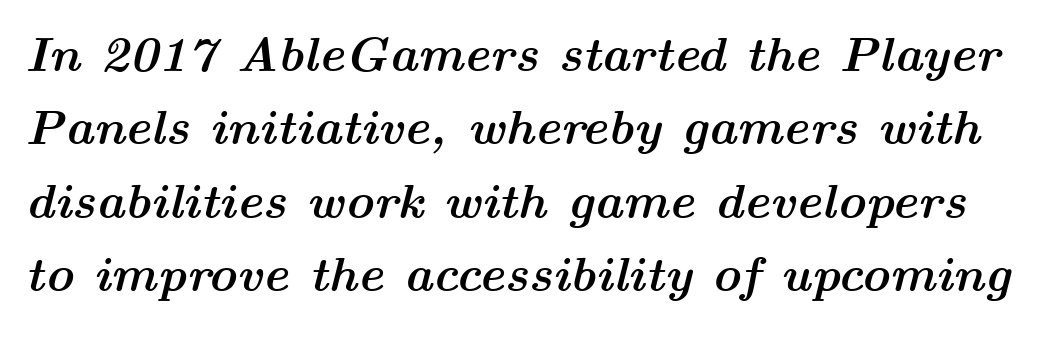
The specimen reads as italic at a glance. Nobody touched the tracking dial on this one. Spacing verdict: proportional, widths tailored to each character. Strong, thick strokes mark this as bold type.
